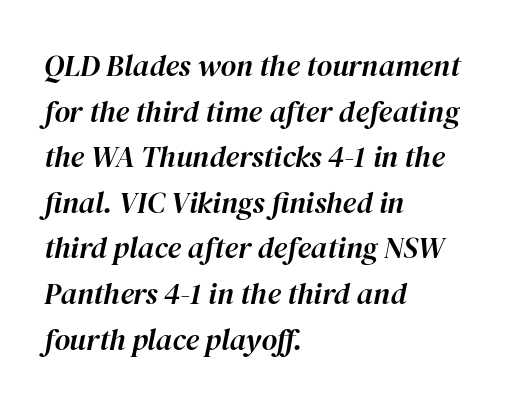
{"italic": "yes", "lean": "right", "slant_degrees": 12, "width": "normal", "stroke_contrast": "high", "x_height": "medium", "monospaced": "no", "underline": "no", "align": "left", "line_spacing": "normal", "line_spacing_ratio": 1.52, "letter_spacing": "normal", "letter_spacing_em": 0.0, "glyph_px": 30}
